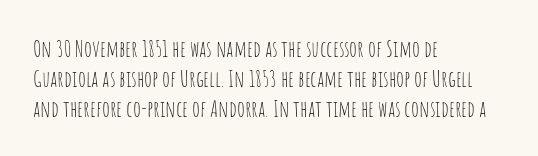
Q: Is the text bold? A: No.
Q: Is the text italic (slanted)? A: No, it is upright.
Q: Is the text underlined? A: No.
Q: How is the paragraph aligned? A: Left-aligned.
Q: Is the spacing between letters normal or unusually wide? A: Normal.
Q: Is the spacing between lines tight, normal or loose? A: Normal.
